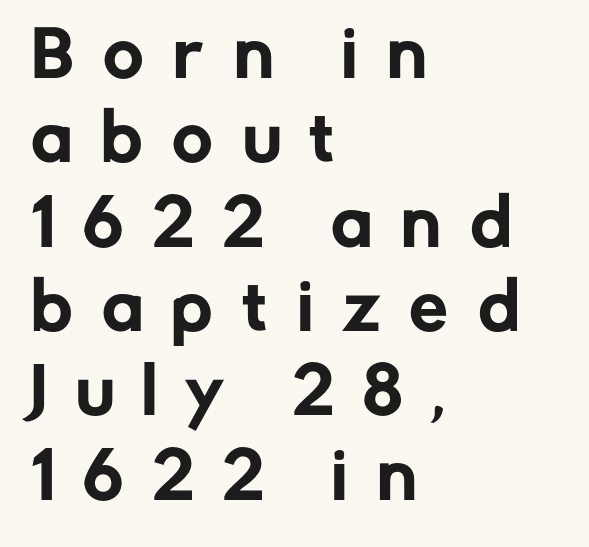
Observe the wide spacing: letters keep a clear distance from each other. These lines are set flush left with a ragged right edge. The space between consecutive lines is moderate. The font family rendered here belongs to the sans-serif group. The letters advance in unequal steps, a hallmark of proportional type.
